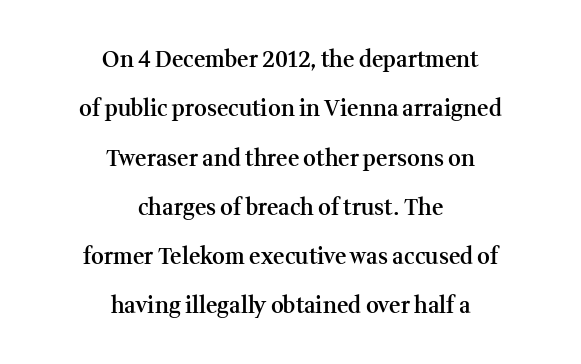
Line spacing here is loose. The face used here is rendered with its standard letterfit. Slightly chunky letters — semibold, I'd say, not full bold. Rule under the text: the space is simply empty.
